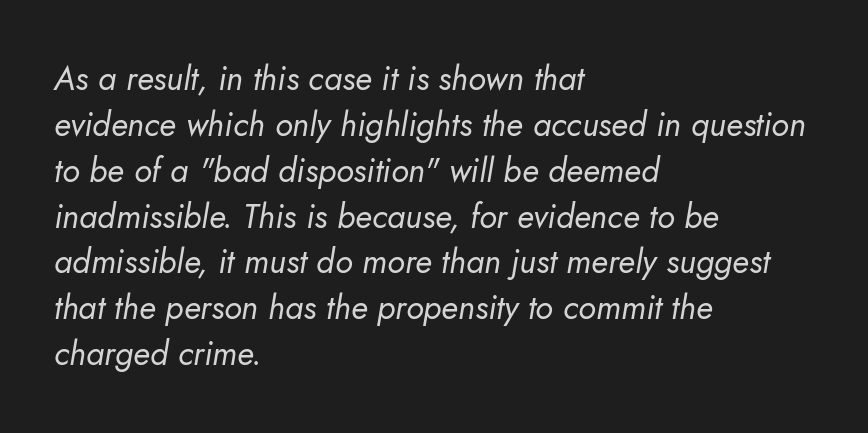
The image shows 33 px regular-weight type, italic (leaning right); set left-aligned, normal line spacing (1.39x), normal letter spacing, not underlined; low stroke contrast and a small x-height.
